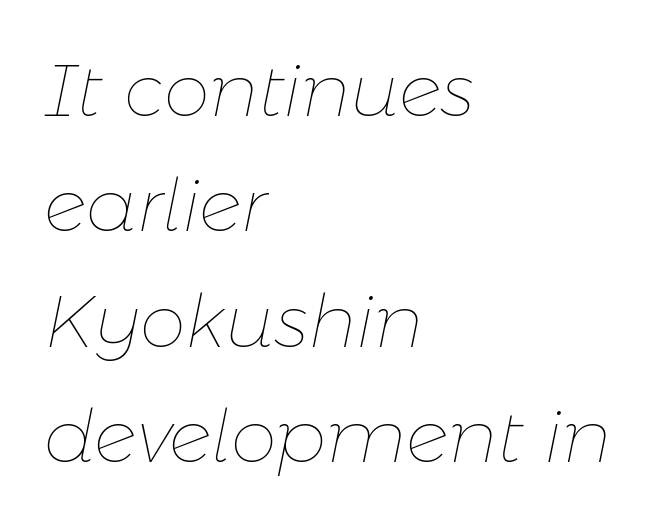
Q: Is the text bold? A: No.
Q: Is the text italic (slanted)? A: Yes, it leans right by about 11 degrees.
Q: Is the text underlined? A: No.
Q: How is the paragraph aligned? A: Left-aligned.
Q: Is the spacing between letters normal or unusually wide? A: Normal.
Q: Is the spacing between lines tight, normal or loose? A: Normal.
Q: Width (condensed, normal, or wide)? A: Normal.
Q: Stroke contrast? A: Low.
Q: x-height? A: Medium.
Q: Monospaced? A: No.
